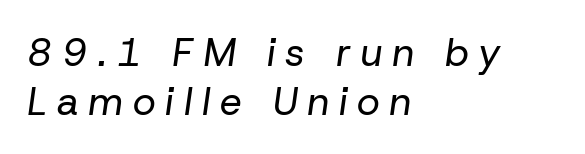
Q: Is the text bold? A: No.
Q: Is the text italic (slanted)? A: Yes, it leans right by about 8 degrees.
Q: Is the text underlined? A: No.
Q: How is the paragraph aligned? A: Left-aligned.
Q: Is the spacing between letters normal or unusually wide? A: Unusually wide.
Q: Is the spacing between lines tight, normal or loose? A: Normal.
Q: Width (condensed, normal, or wide)? A: Normal.
Q: Stroke contrast? A: Low.
Q: x-height? A: Medium.
Q: Monospaced? A: No.
